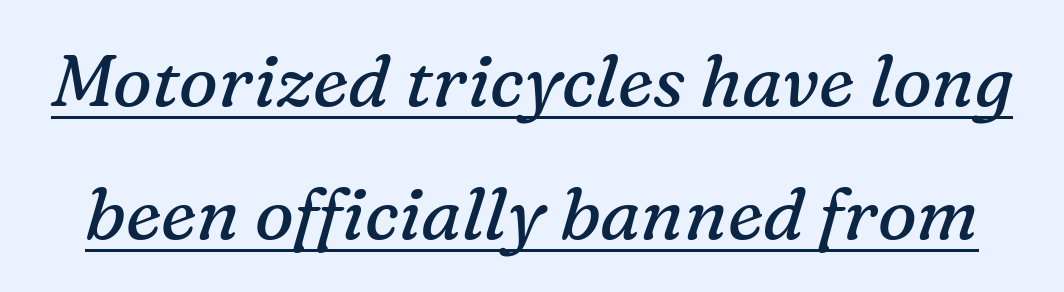
The image shows 73 px regular-weight serif type, italic (leaning right); set line spacing 1.82x, normal letter spacing, underlined; medium stroke contrast and a medium x-height.
